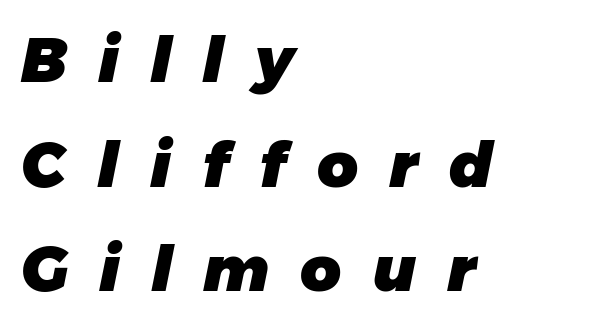
Looking at the ascenders, they clearly lean. A normal amount of white space separates one row of letters from the next. Every row of glyphs begins at an identical x-position on the left. The sample has been set heavy, in full bold. Display-style spreading of the glyphs; the letterfit is very open. Note the varied advance widths — an 'i' is clearly narrower than an 'm'.
